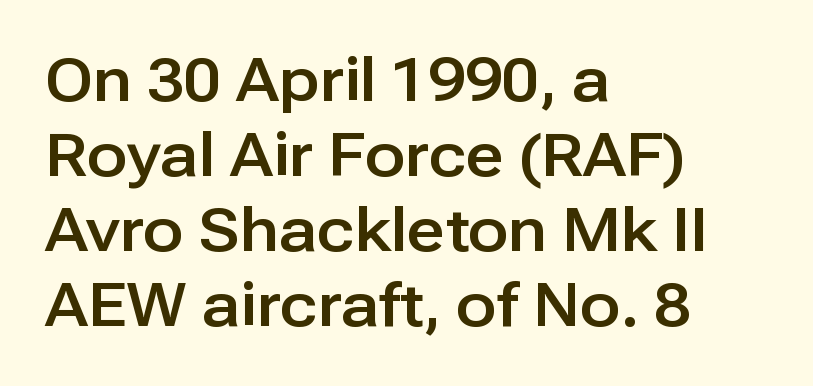
Q: Is the text italic (slanted)? A: No, it is upright.
Q: Is the typeface a serif or a sans-serif typeface? A: Sans-serif.
Q: Is the text underlined? A: No.
Q: How is the paragraph aligned? A: Left-aligned.
Q: Is the spacing between letters normal or unusually wide? A: Normal.
Q: Is the spacing between lines tight, normal or loose? A: Normal.
Q: Width (condensed, normal, or wide)? A: Normal.
Q: Stroke contrast? A: Low.
Q: x-height? A: Medium.
Q: Monospaced? A: No.
